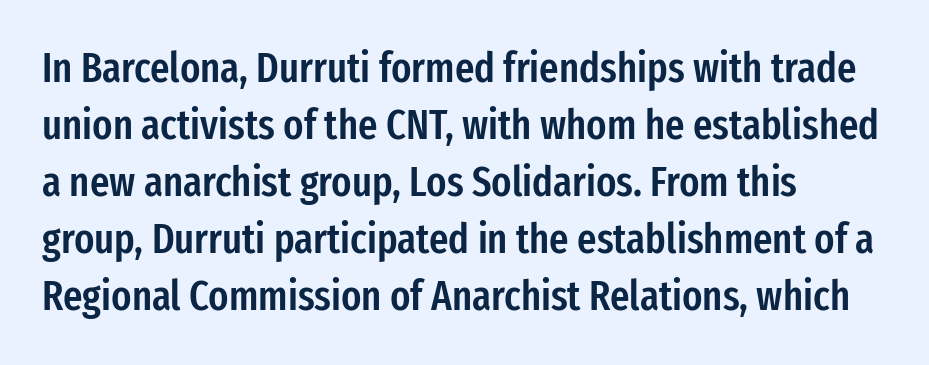
The image shows 42 px semibold, condensed sans-serif type, upright; set left-aligned, normal line spacing (1.36x), normal letter spacing, not underlined; low stroke contrast and a medium x-height.
